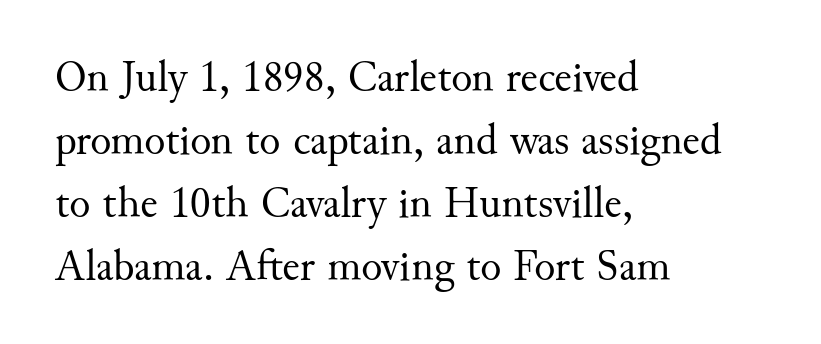
The image shows 44 px regular-weight serif type, upright; set left-aligned, normal line spacing (1.43x), normal letter spacing, not underlined; medium stroke contrast and a small x-height.
